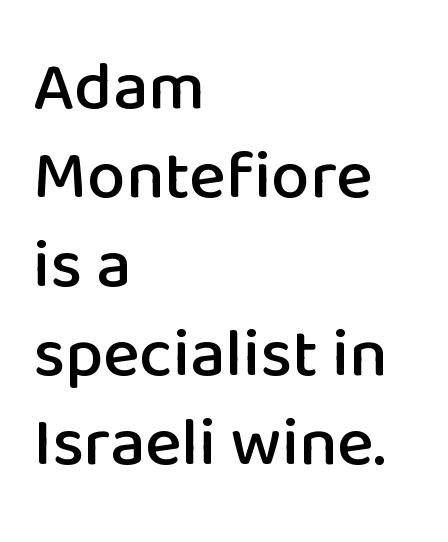
{"serif": "no", "italic": "no", "width": "normal", "stroke_contrast": "low", "x_height": "medium", "monospaced": "no", "underline": "no", "align": "left", "line_spacing": "normal", "line_spacing_ratio": 1.29, "letter_spacing": "normal", "letter_spacing_em": 0.0, "glyph_px": 69}
